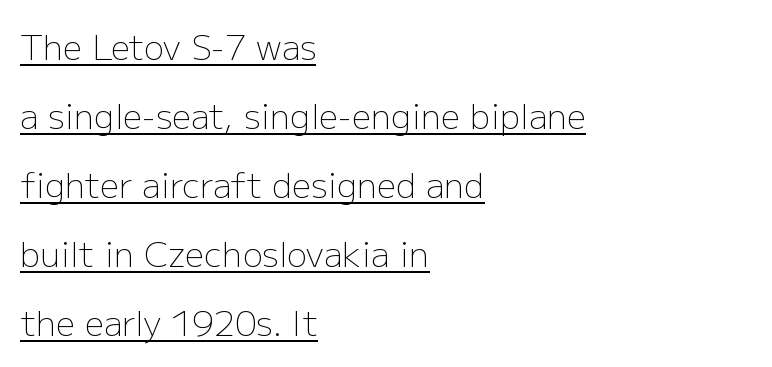
Q: Is the text bold? A: No.
Q: Is the text italic (slanted)? A: No, it is upright.
Q: Is the typeface a serif or a sans-serif typeface? A: Sans-serif.
Q: Is the text underlined? A: Yes.
Q: How is the paragraph aligned? A: Left-aligned.
Q: Is the spacing between letters normal or unusually wide? A: Normal.
Q: Is the spacing between lines tight, normal or loose? A: Loose.
Q: Width (condensed, normal, or wide)? A: Normal.
Q: Stroke contrast? A: Low.
Q: x-height? A: Medium.
Q: Monospaced? A: No.
